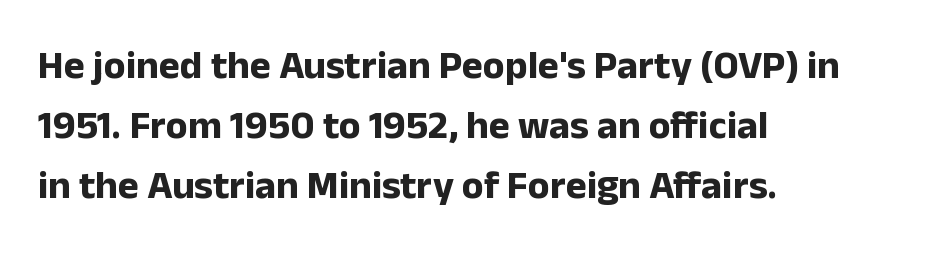
Q: Is the text bold? A: Yes.
Q: Is the text italic (slanted)? A: No, it is upright.
Q: Is the typeface a serif or a sans-serif typeface? A: Sans-serif.
Q: Is the text underlined? A: No.
Q: How is the paragraph aligned? A: Left-aligned.
Q: Is the spacing between letters normal or unusually wide? A: Normal.
Q: Is the spacing between lines tight, normal or loose? A: Normal.
Q: Width (condensed, normal, or wide)? A: Normal.
Q: Stroke contrast? A: Low.
Q: x-height? A: Medium.
Q: Monospaced? A: No.
